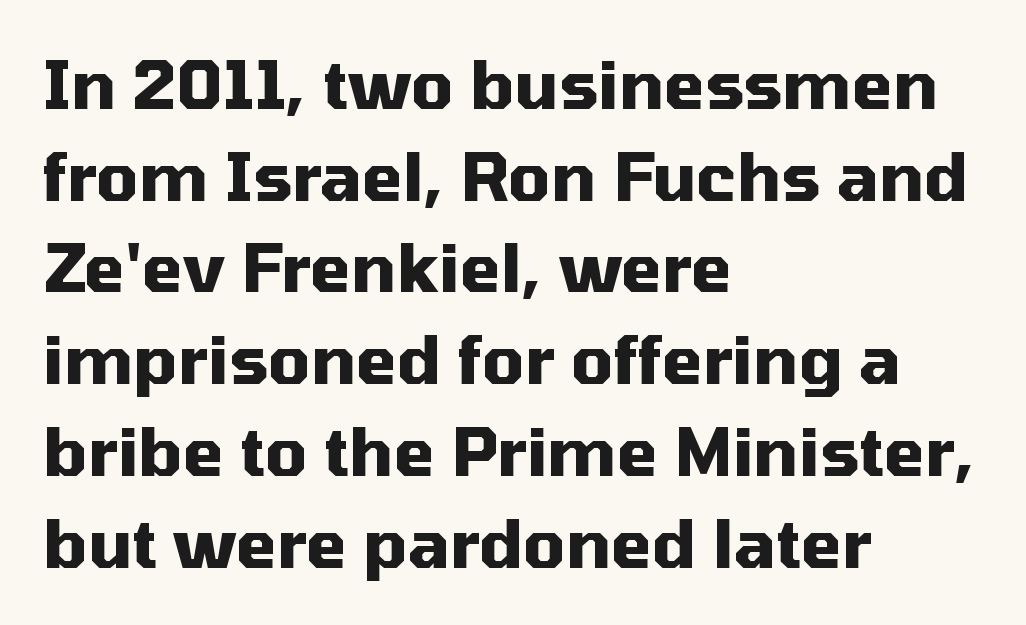
{"serif": "no", "italic": "no", "bold": "yes", "weight": "heavy", "width": "normal", "stroke_contrast": "medium", "x_height": "medium", "monospaced": "no", "underline": "no", "align": "left", "line_spacing": "normal", "line_spacing_ratio": 1.39, "letter_spacing": "normal", "letter_spacing_em": 0.0, "glyph_px": 66}
